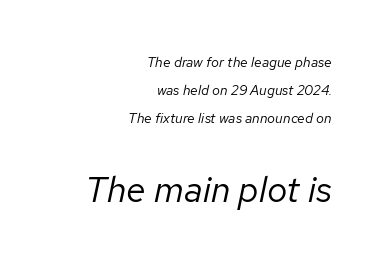
Lines of text with bare space underneath. Spacing between characters is what you'd get straight out of the box. These two chunks differ in scale, with the bottom chunk taking the larger measure. The rendering applies a slant to the glyphs.
